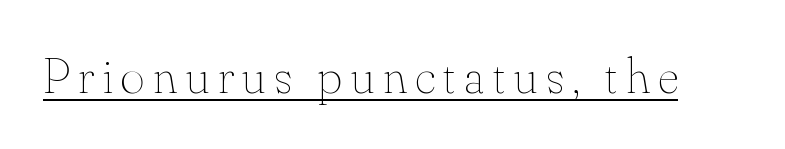
Quick note: not italic, upright. Proportional: the letters do not fall into vertical columns. The strokes are not fattened; the text isn't bold. What decoration does the sample have? An underline.
